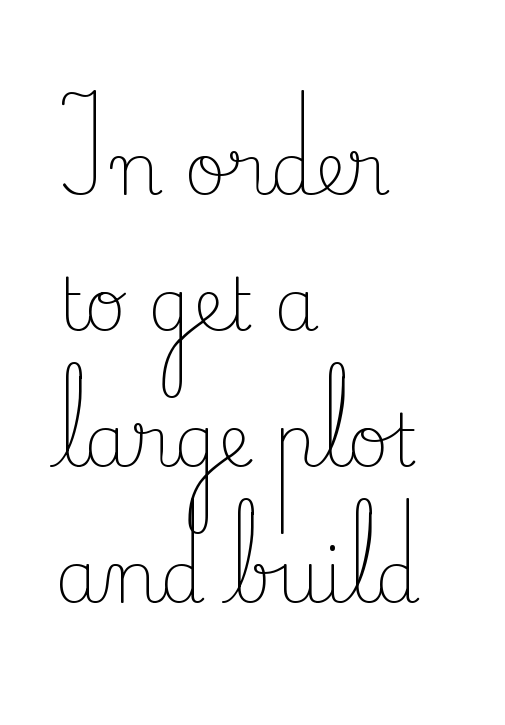
{"serif": "yes", "italic": "no", "bold": "no", "weight": "light", "width": "normal", "stroke_contrast": "low", "x_height": "small", "monospaced": "no", "underline": "no", "align": "left", "line_spacing_ratio": 1.89, "letter_spacing": "normal", "letter_spacing_em": 0.0, "glyph_px": 72}
